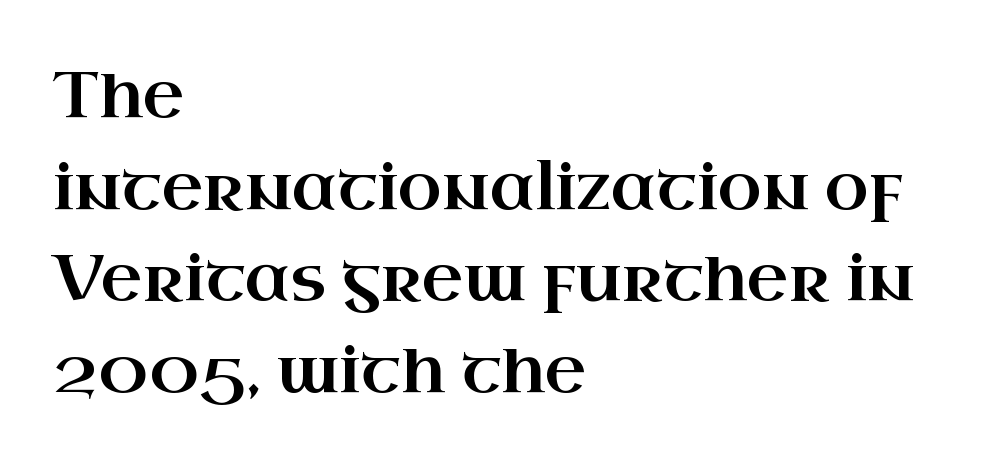
Q: Is the text italic (slanted)? A: No, it is upright.
Q: Is the typeface a serif or a sans-serif typeface? A: Serif.
Q: Is the text underlined? A: No.
Q: How is the paragraph aligned? A: Left-aligned.
Q: Is the spacing between letters normal or unusually wide? A: Normal.
Q: Is the spacing between lines tight, normal or loose? A: Normal.
Q: Width (condensed, normal, or wide)? A: Wide.
Q: Stroke contrast? A: High.
Q: x-height? A: Small.
Q: Monospaced? A: No.
